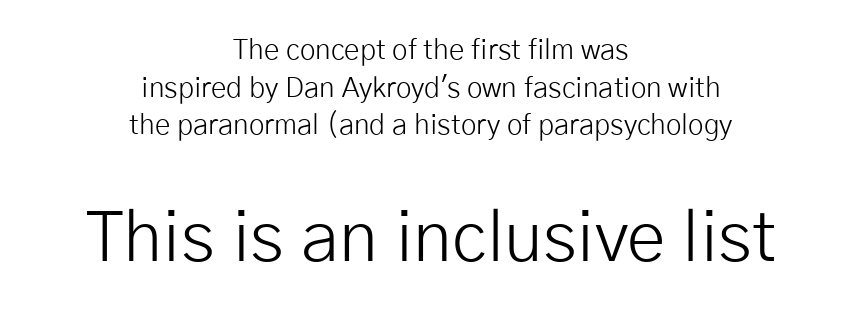
The image shows 70 px light sans-serif type, upright; set centered, normal line spacing (1.34x), normal letter spacing, not underlined; the second (bottom) block is 2.5x larger; low stroke contrast and a medium x-height.
